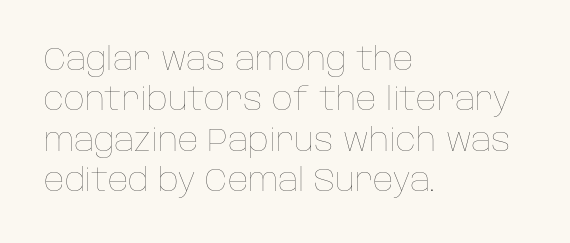
Q: Is the text bold? A: No.
Q: Is the text italic (slanted)? A: No, it is upright.
Q: Is the text underlined? A: No.
Q: How is the paragraph aligned? A: Left-aligned.
Q: Is the spacing between letters normal or unusually wide? A: Normal.
Q: Is the spacing between lines tight, normal or loose? A: Normal.
Q: Width (condensed, normal, or wide)? A: Normal.
Q: Stroke contrast? A: Low.
Q: x-height? A: Large.
Q: Monospaced? A: No.
